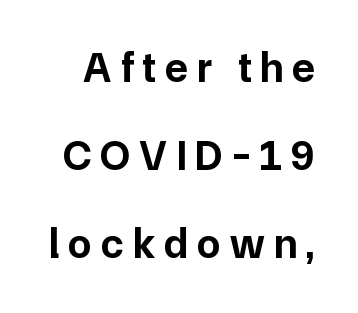
Q: Is the text bold? A: Yes.
Q: Is the text italic (slanted)? A: No, it is upright.
Q: Is the typeface a serif or a sans-serif typeface? A: Sans-serif.
Q: Is the text underlined? A: No.
Q: Is the spacing between letters normal or unusually wide? A: Unusually wide.
Q: Is the spacing between lines tight, normal or loose? A: Loose.
Q: Width (condensed, normal, or wide)? A: Normal.
Q: Stroke contrast? A: Low.
Q: x-height? A: Medium.
Q: Monospaced? A: No.
